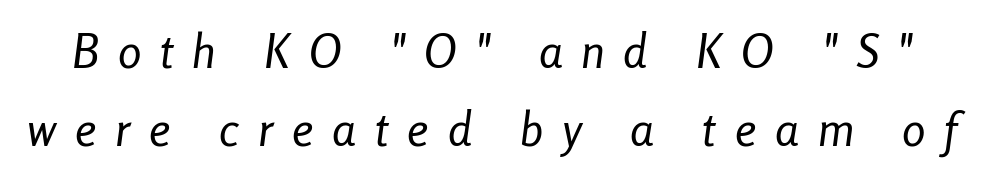
{"italic": "yes", "lean": "right", "slant_degrees": 8, "bold": "no", "weight": "regular", "width": "condensed", "stroke_contrast": "low", "x_height": "medium", "monospaced": "no", "underline": "no", "line_spacing": "normal", "line_spacing_ratio": 1.65, "letter_spacing": "wide", "letter_spacing_em": 0.4, "glyph_px": 47}
